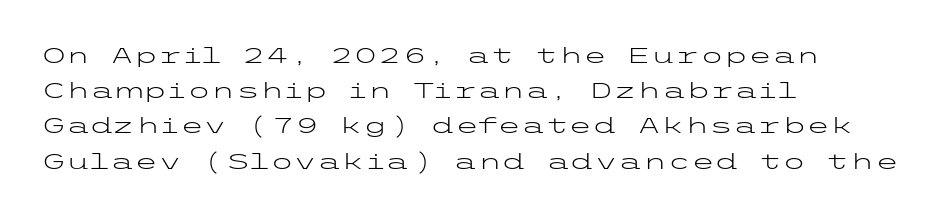
{"italic": "no", "bold": "no", "underline": "no", "align": "left", "line_spacing": "normal", "line_spacing_ratio": 1.6, "letter_spacing": "normal", "letter_spacing_em": 0.0, "glyph_px": 22}
